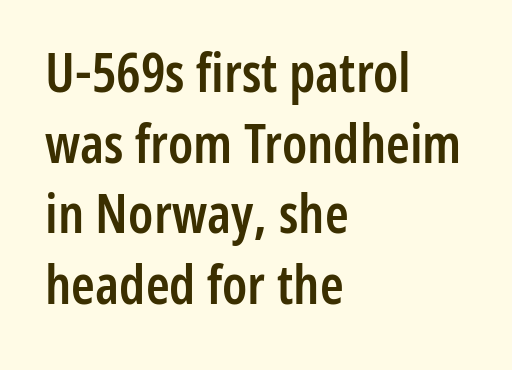
A clean baseline with only descenders dipping below it. No extra tracking has been applied to these lines. The lettering holds an erect, upright posture throughout. The typeface chosen for these lines omits serifs. The face used here is proportionally spaced, like ordinary book or web type.
